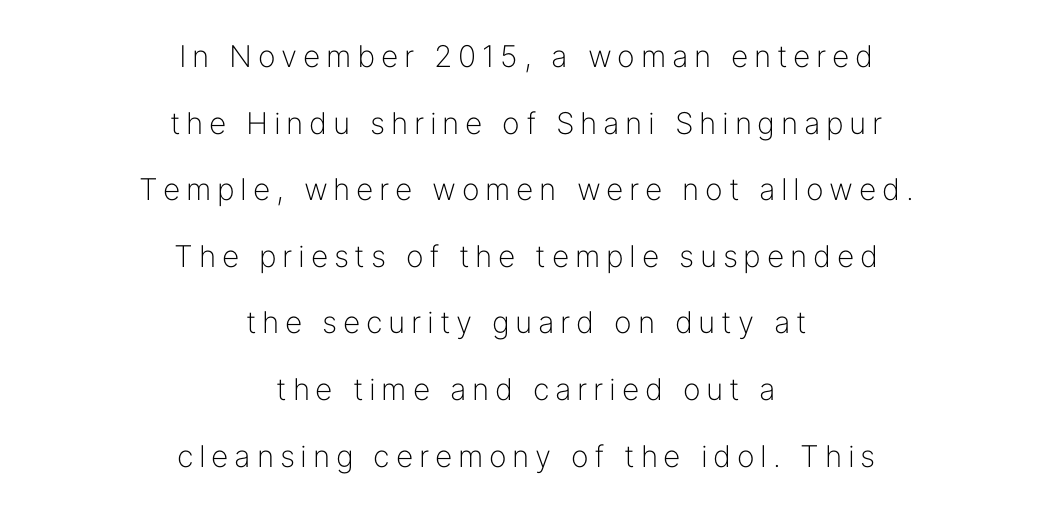
Notice the wide empty band between every row — that's loose leading. Where is the straight margin? There isn't one; the lines are centered. The gap between lines stays unmarked. Serif or sans? Sans — the stroke terminals are bare.
